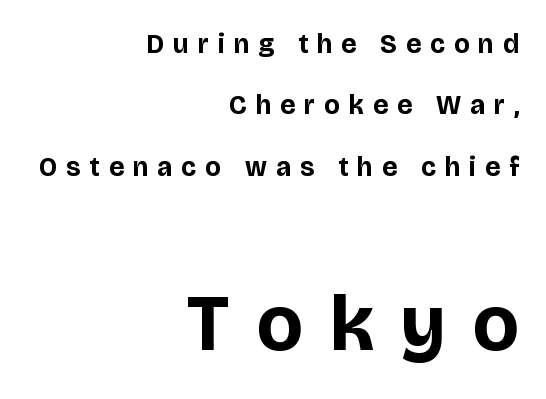
Successive baselines arrive slowly, with a big drop between each. The passage shown is emphatically bold. Which of the two is more prominent by size? The second, at the bottom. The face used here is rendered with a markedly widened letterfit. A student would call this right alignment; a typographer would say flush right, rag left. The zone under the glyphs is completely vacant.
